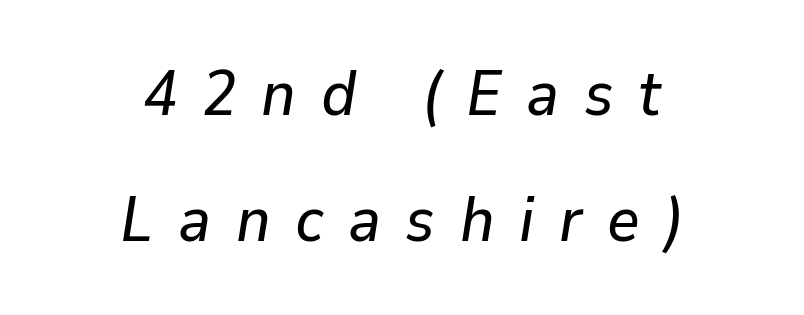
{"italic": "yes", "lean": "right", "slant_degrees": 9, "width": "normal", "stroke_contrast": "low", "x_height": "medium", "monospaced": "no", "underline": "no", "align": "center", "line_spacing": "loose", "line_spacing_ratio": 2.0, "letter_spacing": "wide", "letter_spacing_em": 0.39, "glyph_px": 63}
